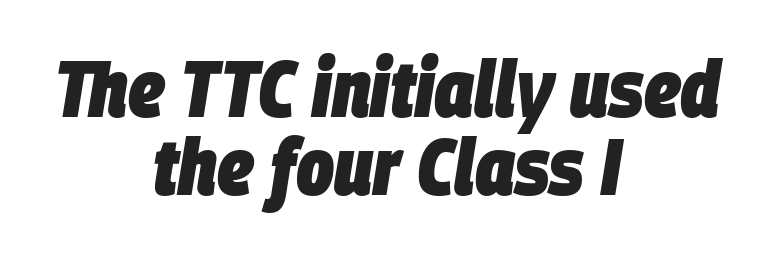
The image shows 80 px heavy, condensed type, italic (leaning right); set centered, tight line spacing (0.97x), normal letter spacing, not underlined; low stroke contrast and a large x-height.
